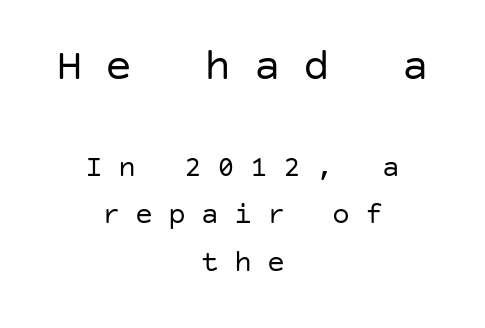
{"serif": "no", "italic": "no", "bold": "no", "weight": "regular", "width": "normal", "stroke_contrast": "low", "x_height": "large", "underline": "no", "align": "center", "line_spacing": "normal", "line_spacing_ratio": 1.59, "letter_spacing": "wide", "letter_spacing_em": 0.5, "larger_block": "first", "size_ratio": 1.5, "glyph_px": 45}
